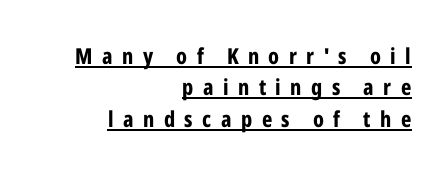
The image shows 22 px bold type, upright; set right-aligned, normal line spacing (1.43x), unusually wide letter spacing (+0.43 em), underlined.
